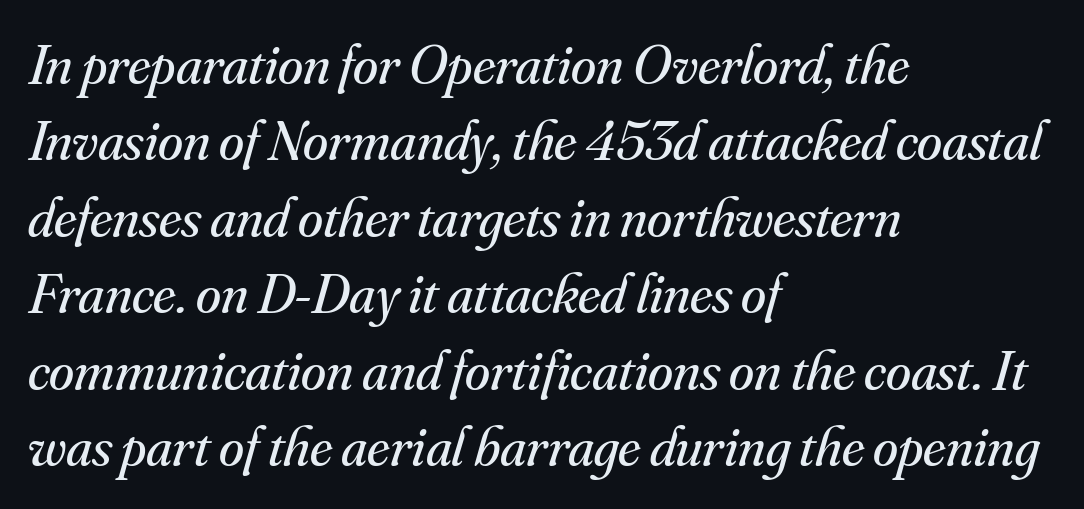
A typesetter would call this proportional, since set widths differ per character. Does the lettering tilt? It does — this is italic. If you measured baseline to baseline, you'd find a middling distance. The text was rendered using a seriffed face with decorative stroke endings. Does the copy run flush right? No — it runs flush left. The glyphs are unaccompanied by any horizontal stroke below them.
